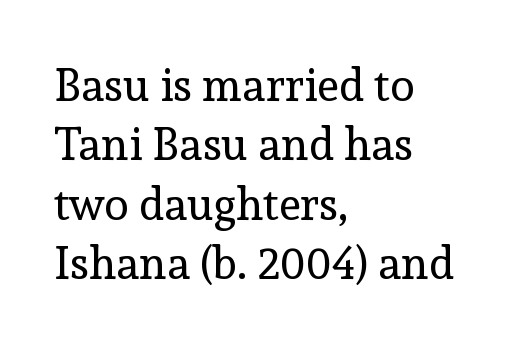
Ascenders rise straight up at ninety degrees. Evenly set lines give the paragraph a standard silhouette. Is this a heavy cut? Hardly; it is regular or lighter. Glyph-to-glyph distance matches everyday printed text. Words float on clear page, feet unadorned. Does the copy run flush right? No — it runs flush left.
